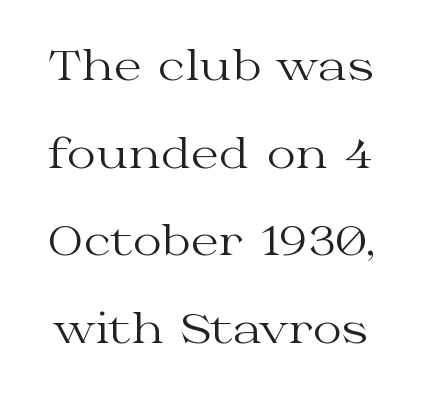
Q: Is the text bold? A: No.
Q: Is the text italic (slanted)? A: No, it is upright.
Q: Is the typeface a serif or a sans-serif typeface? A: Serif.
Q: Is the text underlined? A: No.
Q: Is the spacing between letters normal or unusually wide? A: Normal.
Q: Is the spacing between lines tight, normal or loose? A: Loose.
Q: Width (condensed, normal, or wide)? A: Wide.
Q: Stroke contrast? A: Medium.
Q: x-height? A: Medium.
Q: Monospaced? A: No.
